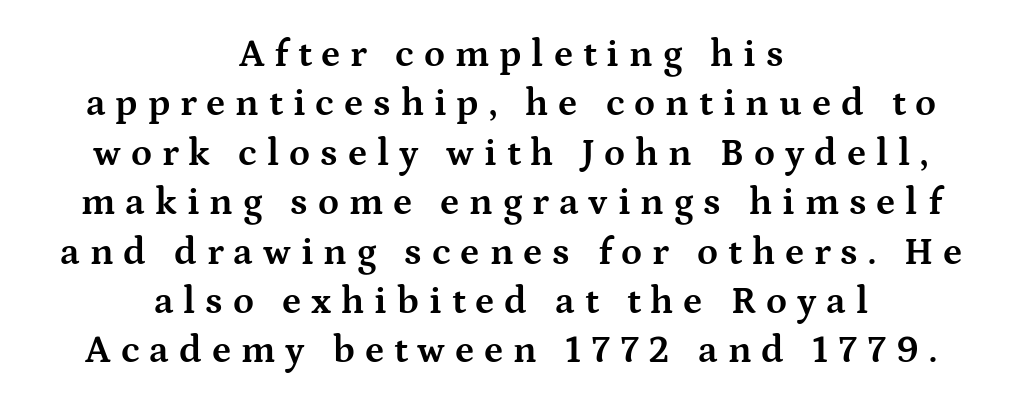
The image shows 38 px bold, wide serif type, upright; set centered, normal line spacing (1.3x), unusually wide letter spacing (+0.26 em), not underlined; medium stroke contrast and a medium x-height.
